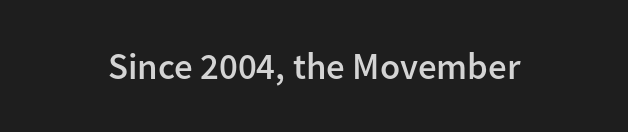
Default kerning and tracking; the words read as compact shapes. Every stem runs plumb, perpendicular to the baseline. Letterform terminals end flat and unadorned throughout the passage. The face used here is proportionally spaced, like ordinary book or web type. The strip under each line holds only bare page. Summary of weight: moderately heavy, a semibold.
